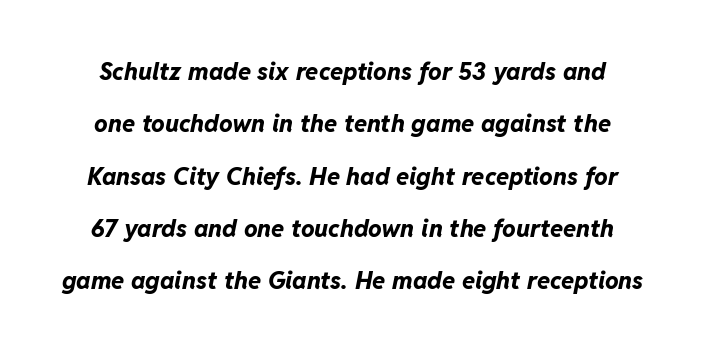
{"italic": "yes", "lean": "right", "slant_degrees": 11, "bold": "yes", "underline": "no", "line_spacing": "loose", "line_spacing_ratio": 2.18, "letter_spacing": "normal", "letter_spacing_em": 0.0, "glyph_px": 24}
